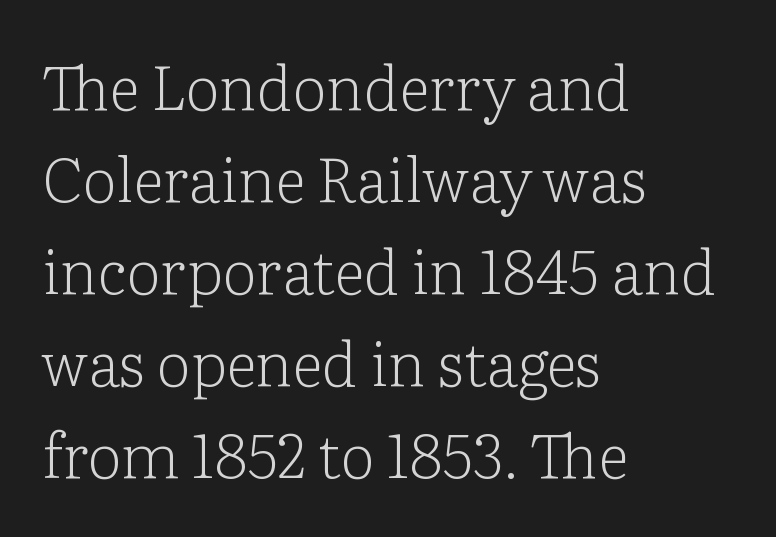
Decoration check: the copy has no underline. The text was rendered using a seriffed face with decorative stroke endings. A typesetter would call this leading conventional body-copy spacing. This reads as an unemphasized weight, regular at the heaviest.
